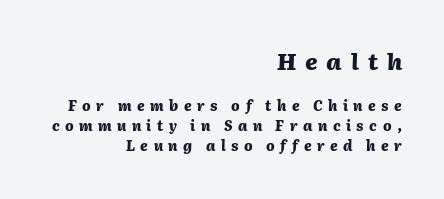
Q: Is the text bold? A: Yes.
Q: Is the text italic (slanted)? A: Yes, it leans right by about 2 degrees.
Q: Is the text underlined? A: No.
Q: How is the paragraph aligned? A: Right-aligned.
Q: Is the spacing between letters normal or unusually wide? A: Unusually wide.
Q: Is the spacing between lines tight, normal or loose? A: Normal.
Q: Which block of text is set in a larger size, the first (top) or the second (bottom)? A: The first (top) one.
